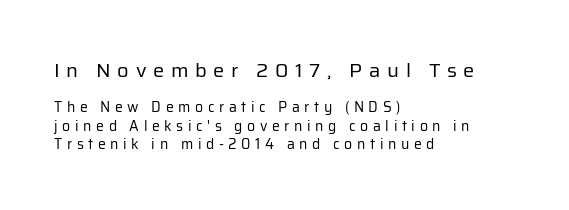
The image shows 20 px text type, upright; set left-aligned, normal line spacing (1.31x), unusually wide letter spacing (+0.33 em), not underlined; the first (top) block is 1.43x larger.
